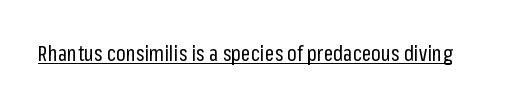
{"italic": "no", "bold": "no", "underline": "yes", "letter_spacing": "normal", "letter_spacing_em": 0.0, "glyph_px": 21}
